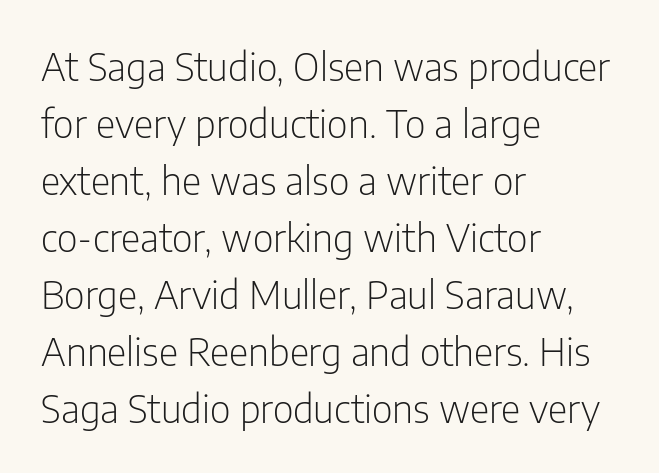
Is the type heavy? It reads as light-to-regular instead. The space between consecutive lines is moderate. Here the designer chose a conventional face with non-uniform glyph widths. Which margin do the lines hug? The left one — the right edge is uneven. Notice how the stems are strictly vertical — no italics here. Unmarked baselines from the first word to the last.
